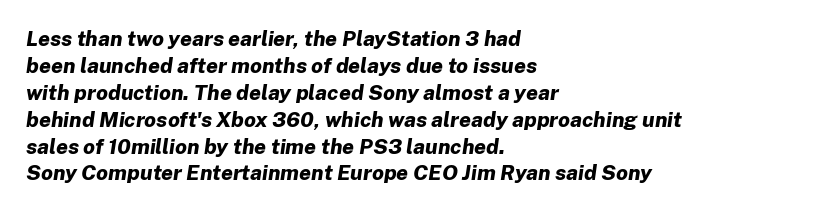
The characters look thick and weighty, a clear bold. Between one letter and the next there's only the usual sliver of space. Italic: yes, the glyphs are oblique. The space between consecutive lines is moderate. Quick note: underline off.
